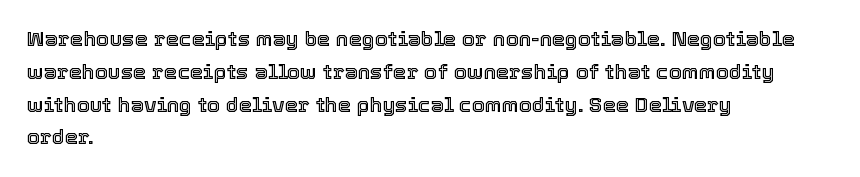
Q: Is the text italic (slanted)? A: No, it is upright.
Q: Is the text underlined? A: No.
Q: How is the paragraph aligned? A: Left-aligned.
Q: Is the spacing between letters normal or unusually wide? A: Normal.
Q: Is the spacing between lines tight, normal or loose? A: Normal.
